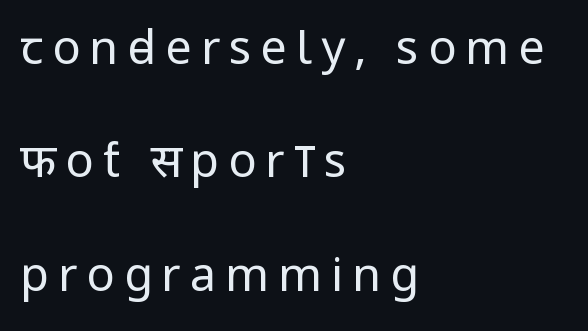
Think of a printed novel: that variable character pitch is what you see here. Beneath every word, the page is bare. These lines are set flush left with a ragged right edge. Observe the absence of serifs on each vertical stroke in this sample. A roman cut, with each character standing at attention. This reads as an unemphasized weight, regular at the heaviest.
